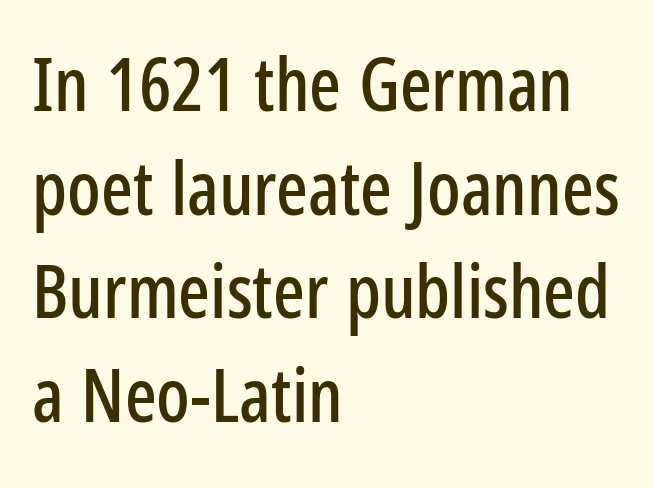
Q: Is the text italic (slanted)? A: No, it is upright.
Q: Is the typeface a serif or a sans-serif typeface? A: Sans-serif.
Q: Is the text underlined? A: No.
Q: How is the paragraph aligned? A: Left-aligned.
Q: Is the spacing between letters normal or unusually wide? A: Normal.
Q: Is the spacing between lines tight, normal or loose? A: Normal.
Q: Width (condensed, normal, or wide)? A: Condensed.
Q: Stroke contrast? A: Low.
Q: x-height? A: Medium.
Q: Monospaced? A: No.
